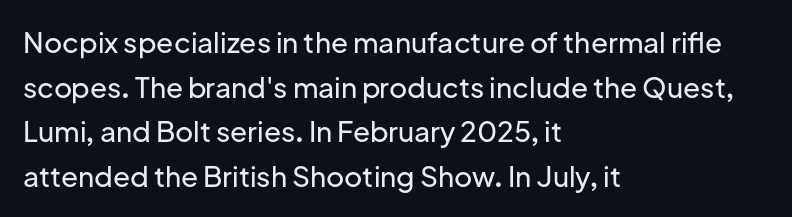
The image shows 28 px sans-serif type, upright; set left-aligned, normal line spacing (1.59x), normal letter spacing, not underlined; low stroke contrast and a medium x-height.
